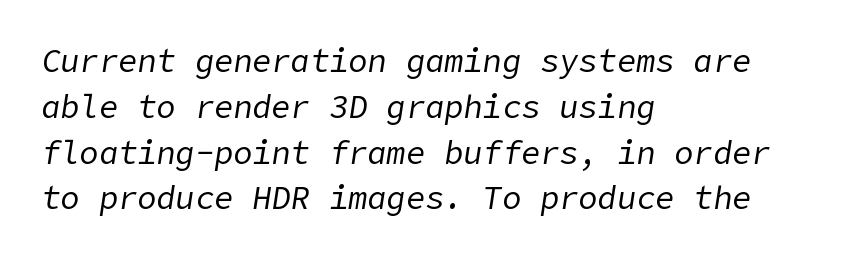
{"italic": "yes", "lean": "right", "slant_degrees": 9, "bold": "no", "weight": "regular", "width": "normal", "stroke_contrast": "low", "x_height": "medium", "underline": "no", "align": "left", "line_spacing": "normal", "line_spacing_ratio": 1.43, "letter_spacing": "normal", "letter_spacing_em": 0.0, "glyph_px": 32}
